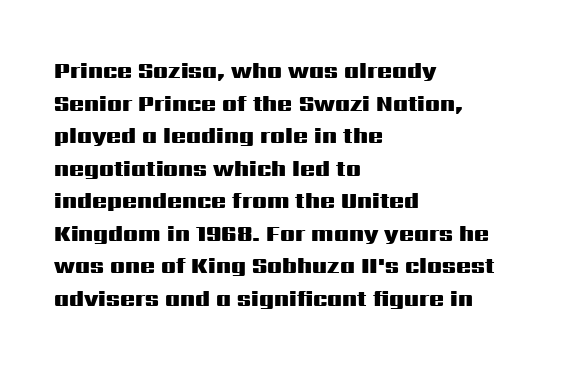
{"italic": "no", "bold": "yes", "underline": "no", "align": "left", "line_spacing": "normal", "line_spacing_ratio": 1.48, "letter_spacing": "normal", "letter_spacing_em": 0.0, "glyph_px": 22}
